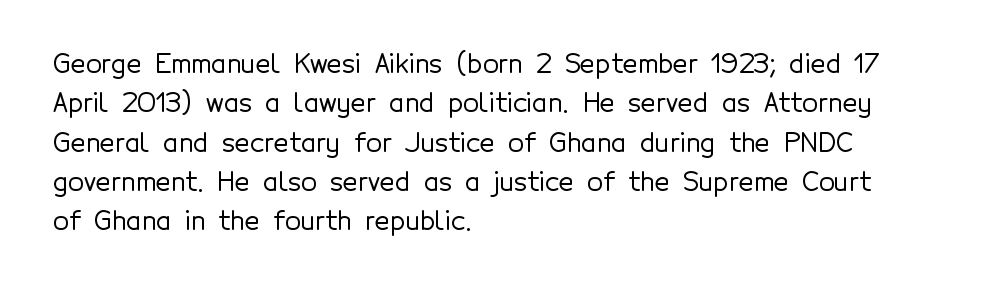
Q: Is the text italic (slanted)? A: No, it is upright.
Q: Is the text underlined? A: No.
Q: How is the paragraph aligned? A: Left-aligned.
Q: Is the spacing between letters normal or unusually wide? A: Normal.
Q: Is the spacing between lines tight, normal or loose? A: Normal.
